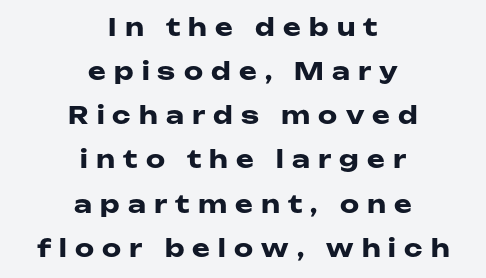
{"italic": "no", "bold": "yes", "underline": "no", "align": "center", "line_spacing_ratio": 1.84, "letter_spacing": "wide", "letter_spacing_em": 0.34, "glyph_px": 24}
